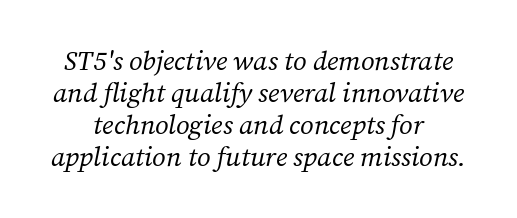
{"italic": "yes", "lean": "right", "slant_degrees": 12, "bold": "no", "underline": "no", "line_spacing_ratio": 1.18, "letter_spacing": "normal", "letter_spacing_em": 0.0, "glyph_px": 27}
